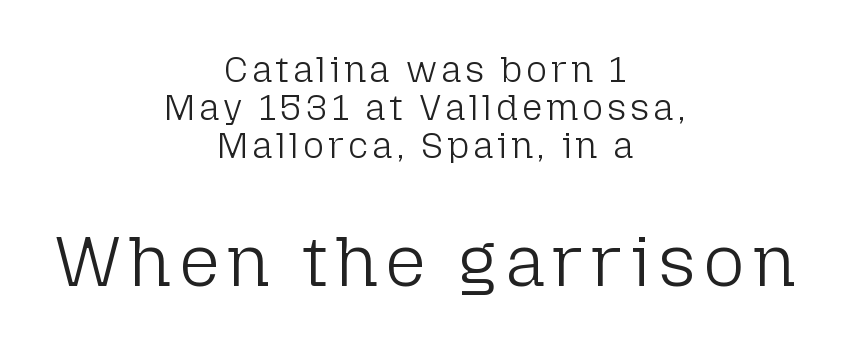
In this sample the second text group is rendered at the bigger scale. The font family rendered here belongs to the sans-serif group. The rendering uses natural spacing where letterforms have individual widths. This is the regular roman posture of the typeface. Check under the words: just untouched page.
